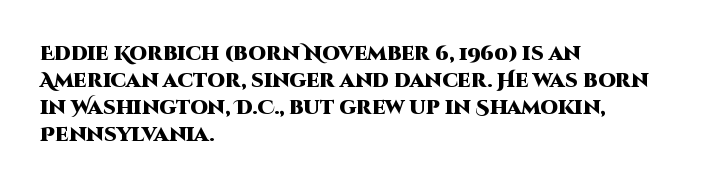
The image shows 20 px bold type, upright; set left-aligned, normal line spacing (1.35x), normal letter spacing, not underlined.
